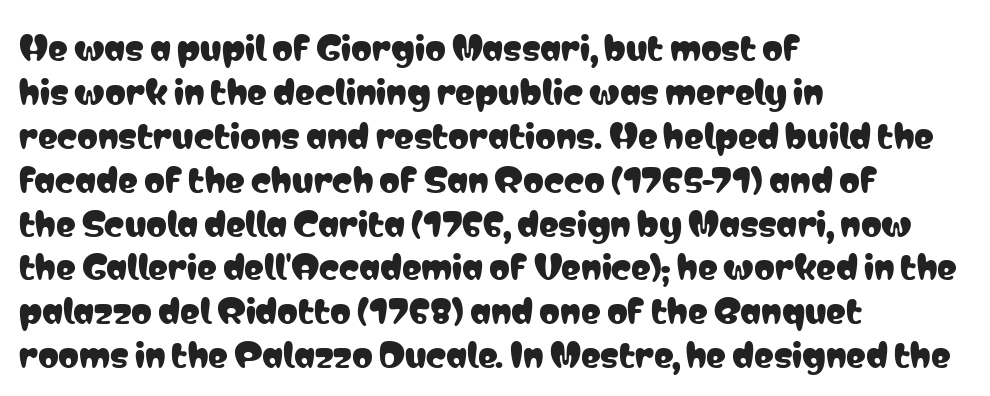
The block of text has a typical density, with ordinary space between rows. The lines in this sample share a left origin and differ only in where they stop. The words here are not underlined. The font family rendered here belongs to the sans-serif group.
